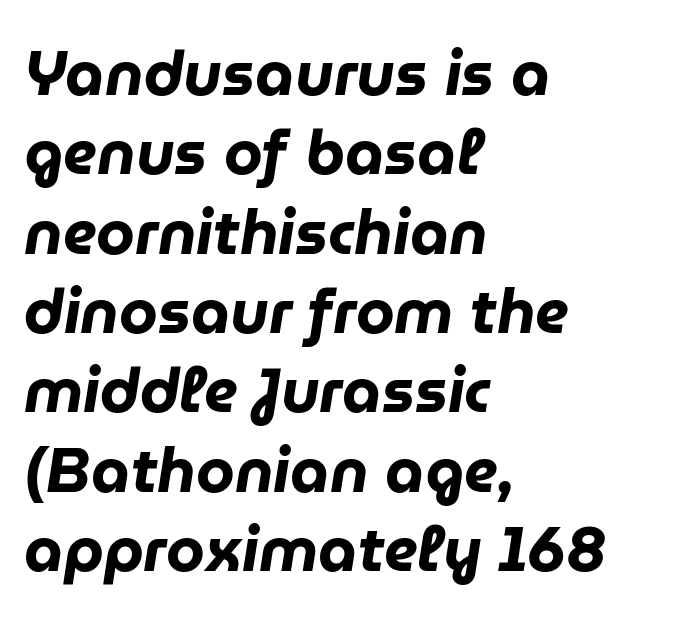
The image shows 62 px heavy type, italic (leaning right); set left-aligned, normal line spacing (1.28x), normal letter spacing, not underlined; low stroke contrast and a medium x-height.
